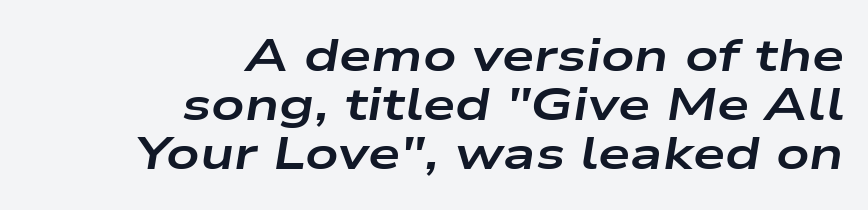
Notice how the passage keeps a crisp vertical edge on the right only. These lines are rendered in a variable-pitch font. Does extra space separate the letters? No, they use regular spacing. This is heavy type, rendered in bold.
